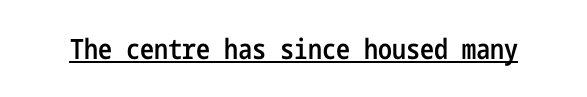
Here the glyphs are tracked normally, forming tight word shapes. A typesetter would label this face a sans. Weight check: semibold — heavier than regular, not quite bold. The typesetter has applied underlining to the passage shown. Nope, not italic — everything's standing straight.
